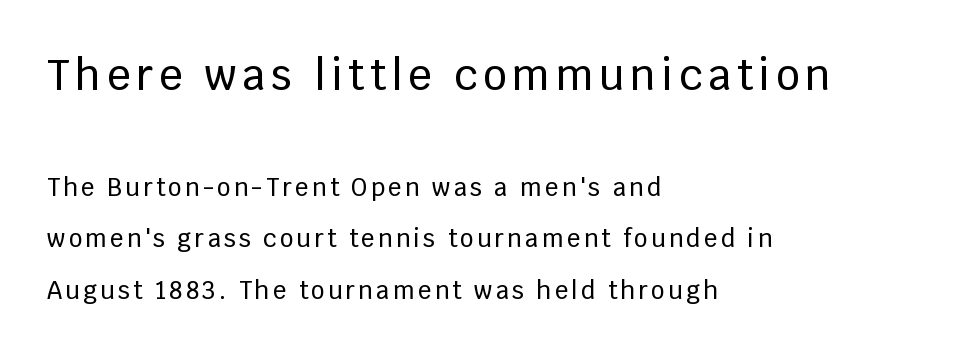
Q: Is the text italic (slanted)? A: No, it is upright.
Q: Is the typeface a serif or a sans-serif typeface? A: Sans-serif.
Q: Is the text underlined? A: No.
Q: How is the paragraph aligned? A: Left-aligned.
Q: Is the spacing between lines tight, normal or loose? A: Loose.
Q: Which block of text is set in a larger size, the first (top) or the second (bottom)? A: The first (top) one.
Q: Width (condensed, normal, or wide)? A: Normal.
Q: Stroke contrast? A: Low.
Q: x-height? A: Large.
Q: Monospaced? A: No.
